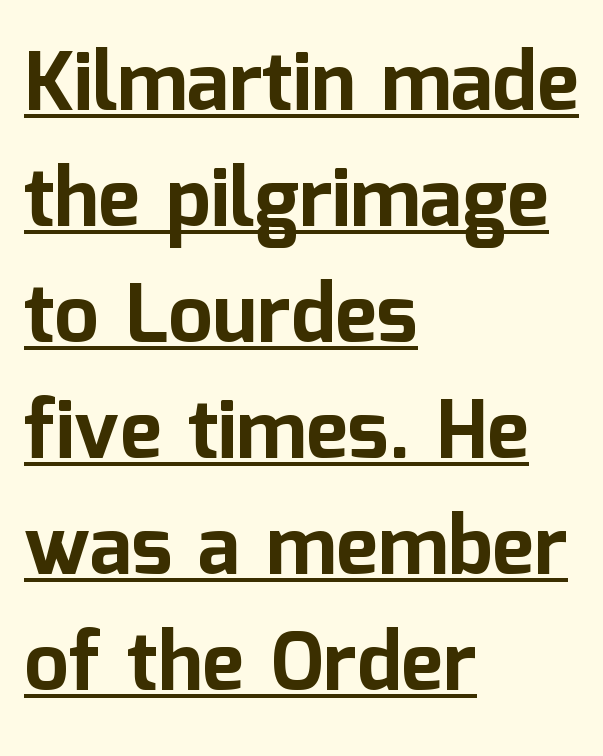
{"serif": "no", "italic": "no", "bold": "yes", "weight": "bold", "width": "normal", "stroke_contrast": "low", "x_height": "medium", "monospaced": "no", "underline": "yes", "align": "left", "line_spacing": "normal", "line_spacing_ratio": 1.45, "letter_spacing": "normal", "letter_spacing_em": 0.0, "glyph_px": 80}
